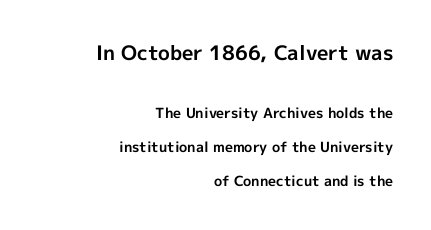
The image shows 20 px bold type, upright; set right-aligned, loose line spacing (2.42x), normal letter spacing, not underlined; the first (top) block is 1.43x larger.
